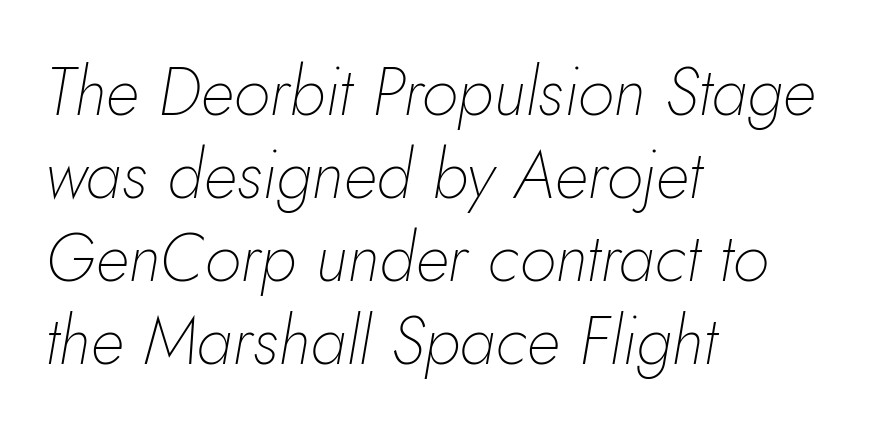
The image shows 67 px thin type, italic (leaning right); set left-aligned, line spacing 1.24x, normal letter spacing, not underlined; low stroke contrast and a small x-height.
